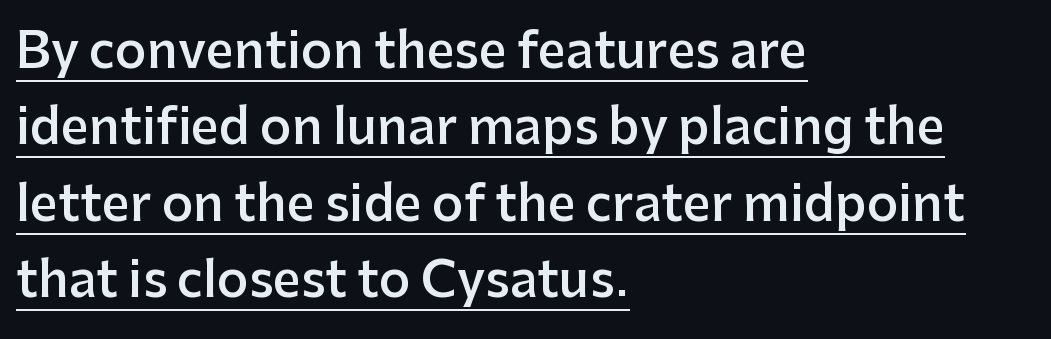
Horizontally, the lines are justified to the leading edge only. This sample has the flowing, uneven cadence of proportional lettering. The typesetting leans somewhat heavy: a semibold. This sample uses a sans-serif face. Vertical spacing — default. The passage shown has conventional tracking throughout.
